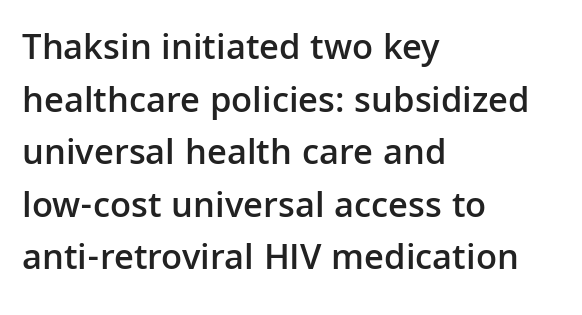
{"serif": "no", "italic": "no", "bold": "semi", "weight": "semibold", "width": "normal", "stroke_contrast": "low", "x_height": "medium", "monospaced": "no", "underline": "no", "align": "left", "line_spacing": "normal", "line_spacing_ratio": 1.42, "letter_spacing": "normal", "letter_spacing_em": 0.0, "glyph_px": 37}
